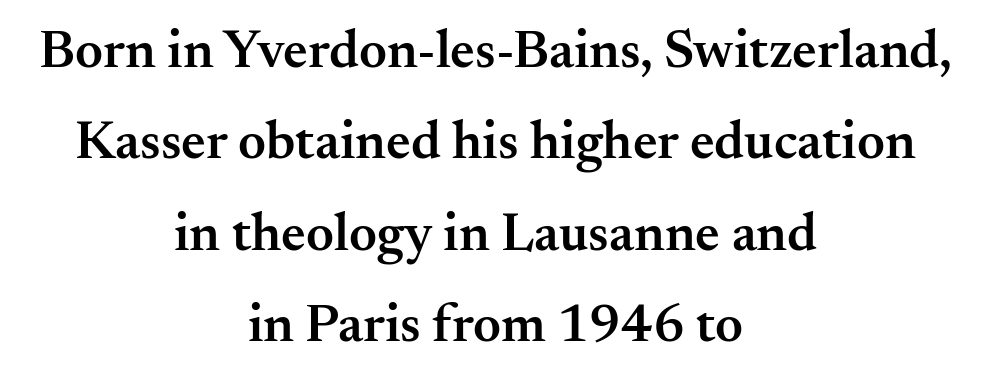
{"serif": "yes", "italic": "no", "bold": "semi", "weight": "semibold", "width": "normal", "stroke_contrast": "medium", "x_height": "small", "monospaced": "no", "underline": "no", "align": "center", "line_spacing": "normal", "line_spacing_ratio": 1.69, "letter_spacing": "normal", "letter_spacing_em": 0.0, "glyph_px": 54}
